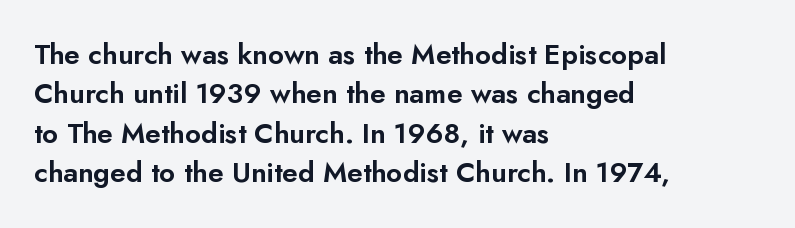
{"serif": "no", "italic": "no", "width": "normal", "stroke_contrast": "low", "x_height": "small", "monospaced": "no", "underline": "no", "align": "left", "line_spacing": "normal", "line_spacing_ratio": 1.41, "letter_spacing": "normal", "letter_spacing_em": 0.0, "glyph_px": 28}
